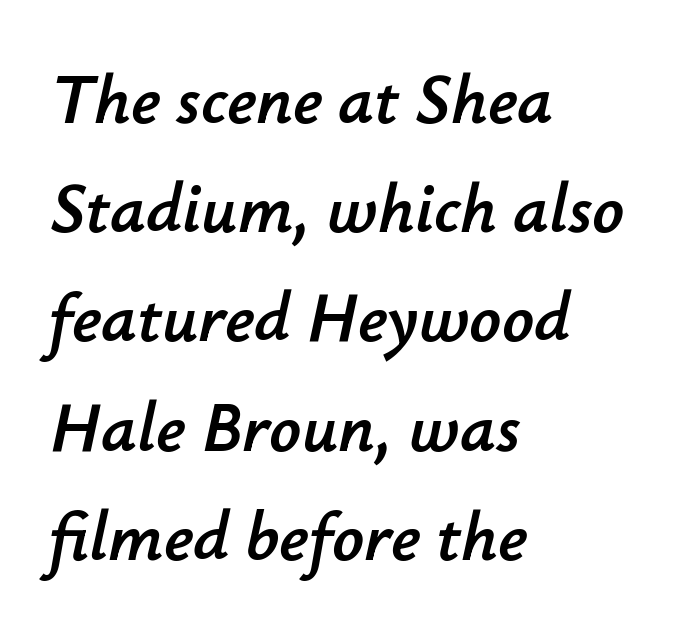
Q: Is the text italic (slanted)? A: Yes, it leans right by about 12 degrees.
Q: Is the text underlined? A: No.
Q: How is the paragraph aligned? A: Left-aligned.
Q: Is the spacing between letters normal or unusually wide? A: Normal.
Q: Is the spacing between lines tight, normal or loose? A: Normal.
Q: Width (condensed, normal, or wide)? A: Normal.
Q: Stroke contrast? A: Low.
Q: x-height? A: Small.
Q: Monospaced? A: No.
